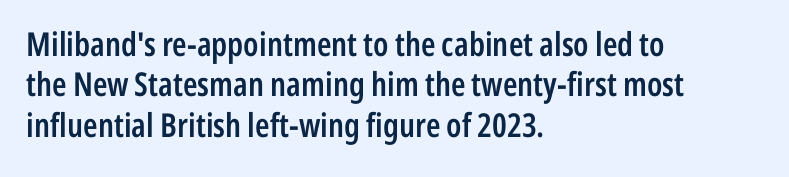
The face used here is rendered with its standard letterfit. Grotesque or geometric, the face here clearly has no serifs. Line beginnings align vertically; line endings do not. Characters remain perfectly vertical along every line. The passage shown is typed in a proportional face where columns would drift.
